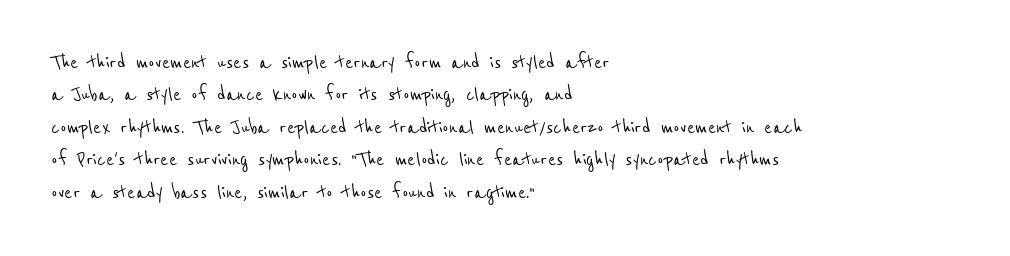
Q: Is the text underlined? A: No.
Q: How is the paragraph aligned? A: Left-aligned.
Q: Is the spacing between letters normal or unusually wide? A: Normal.
Q: Is the spacing between lines tight, normal or loose? A: Normal.
